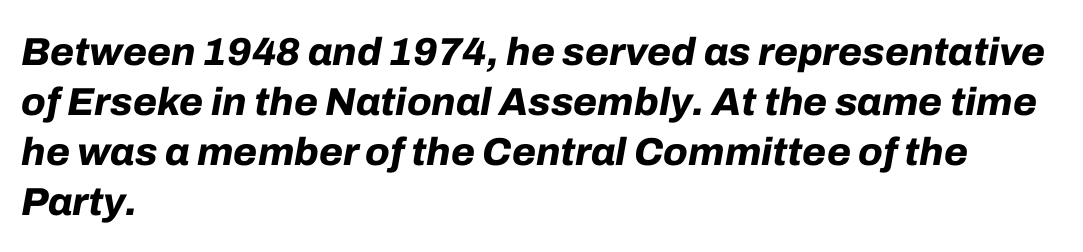
Q: Is the text bold? A: Yes.
Q: Is the text italic (slanted)? A: Yes, it leans right by about 10 degrees.
Q: Is the text underlined? A: No.
Q: How is the paragraph aligned? A: Left-aligned.
Q: Is the spacing between letters normal or unusually wide? A: Normal.
Q: Is the spacing between lines tight, normal or loose? A: Normal.
Q: Width (condensed, normal, or wide)? A: Normal.
Q: Stroke contrast? A: Low.
Q: x-height? A: Medium.
Q: Monospaced? A: No.
